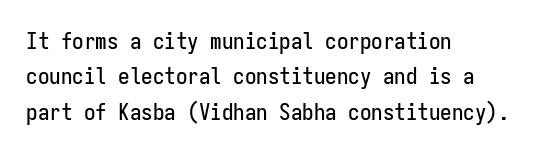
The image shows 23 px text type, upright; set left-aligned, normal line spacing (1.54x), normal letter spacing, not underlined.
